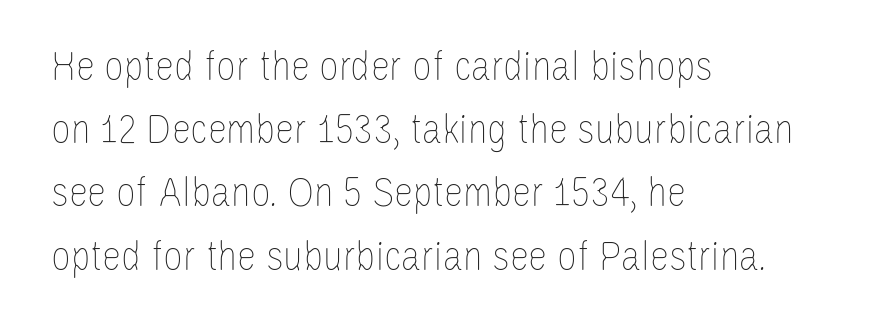
Q: Is the text bold? A: No.
Q: Is the text italic (slanted)? A: No, it is upright.
Q: Is the text underlined? A: No.
Q: How is the paragraph aligned? A: Left-aligned.
Q: Is the spacing between letters normal or unusually wide? A: Normal.
Q: Is the spacing between lines tight, normal or loose? A: Normal.
Q: Width (condensed, normal, or wide)? A: Condensed.
Q: Stroke contrast? A: Low.
Q: x-height? A: Large.
Q: Monospaced? A: No.
